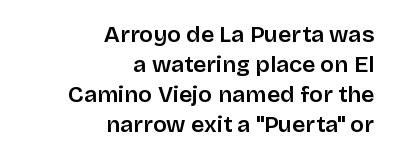
{"italic": "no", "bold": "semi", "underline": "no", "align": "right", "line_spacing": "normal", "line_spacing_ratio": 1.31, "letter_spacing": "normal", "letter_spacing_em": 0.0, "glyph_px": 23}
